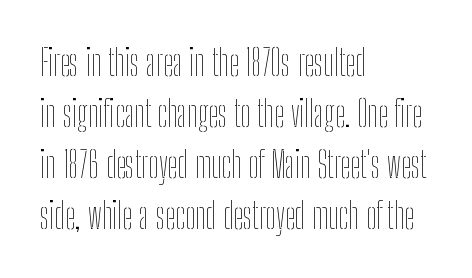
Q: Is the text bold? A: No.
Q: Is the text italic (slanted)? A: No, it is upright.
Q: Is the text underlined? A: No.
Q: How is the paragraph aligned? A: Left-aligned.
Q: Is the spacing between letters normal or unusually wide? A: Normal.
Q: Is the spacing between lines tight, normal or loose? A: Normal.
Q: Width (condensed, normal, or wide)? A: Condensed.
Q: Stroke contrast? A: Low.
Q: x-height? A: Medium.
Q: Monospaced? A: No.
